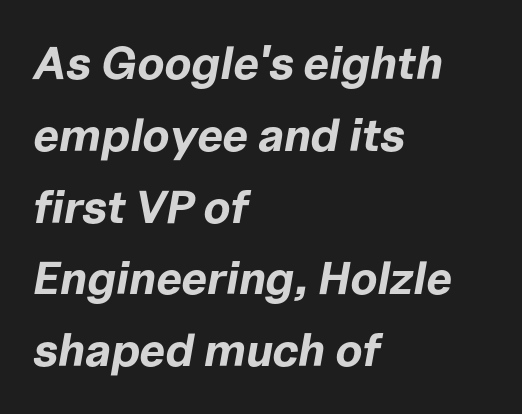
The zone under the glyphs is completely vacant. Think of a printed novel: that variable character pitch is what you see here. There is no visible air inserted between adjacent glyphs. Each new line begins a customary step beneath the previous one. Would a proofreader flag this as italicized? Yes.
